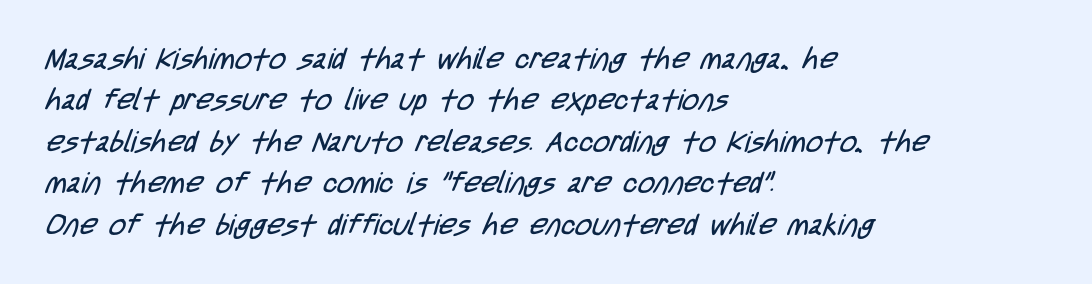
Q: Is the text bold? A: No.
Q: Is the typeface a serif or a sans-serif typeface? A: Sans-serif.
Q: Is the text underlined? A: No.
Q: How is the paragraph aligned? A: Left-aligned.
Q: Is the spacing between letters normal or unusually wide? A: Normal.
Q: Is the spacing between lines tight, normal or loose? A: Normal.
Q: Width (condensed, normal, or wide)? A: Condensed.
Q: Stroke contrast? A: Low.
Q: x-height? A: Large.
Q: Monospaced? A: No.
